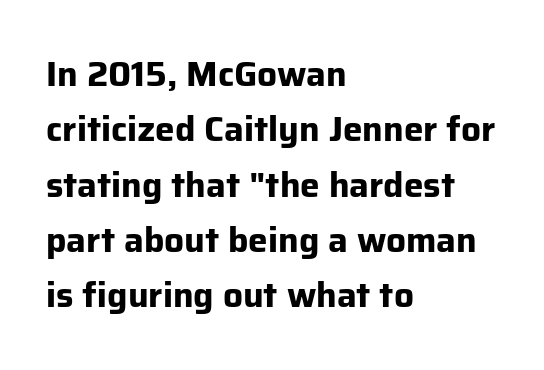
Q: Is the text bold? A: Yes.
Q: Is the text italic (slanted)? A: No, it is upright.
Q: Is the typeface a serif or a sans-serif typeface? A: Sans-serif.
Q: Is the text underlined? A: No.
Q: How is the paragraph aligned? A: Left-aligned.
Q: Is the spacing between letters normal or unusually wide? A: Normal.
Q: Is the spacing between lines tight, normal or loose? A: Normal.
Q: Width (condensed, normal, or wide)? A: Normal.
Q: Stroke contrast? A: Low.
Q: x-height? A: Medium.
Q: Monospaced? A: No.
